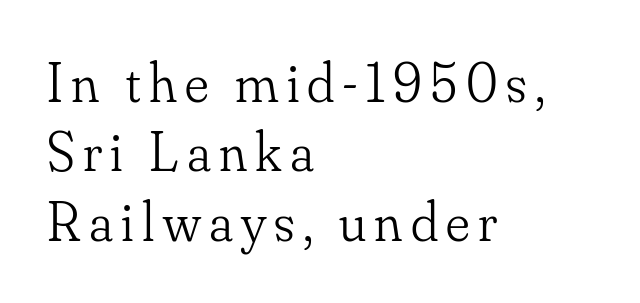
{"serif": "yes", "italic": "no", "bold": "no", "weight": "light", "width": "normal", "stroke_contrast": "low", "x_height": "small", "monospaced": "no", "underline": "no", "align": "left", "line_spacing_ratio": 1.24, "glyph_px": 56}
